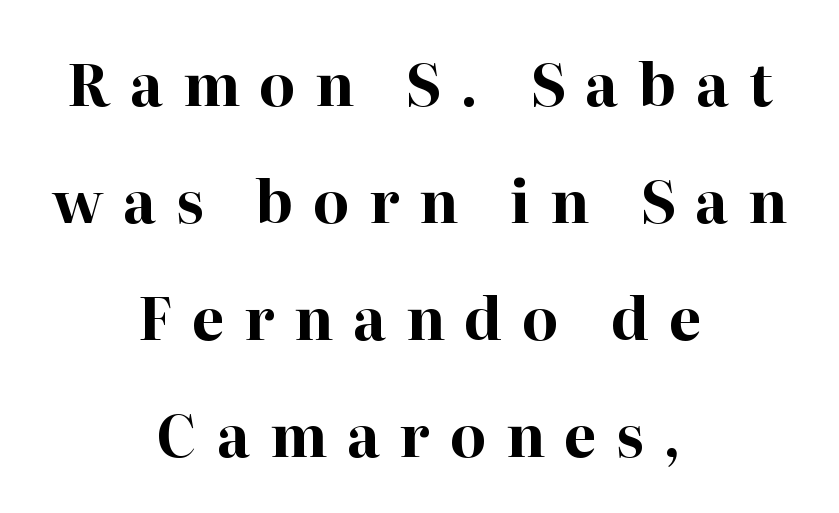
The image shows 58 px bold serif type, upright; set centered, loose line spacing (2.02x), unusually wide letter spacing (+0.34 em), not underlined; high stroke contrast and a medium x-height.
